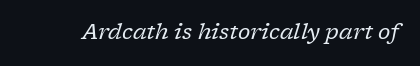
Each row of text sits above clean, open space. The passage shown is not bold in any degree. Each word holds together tightly as a unit, with standard inter-letter gaps. The rendering applies a slant to the glyphs.
